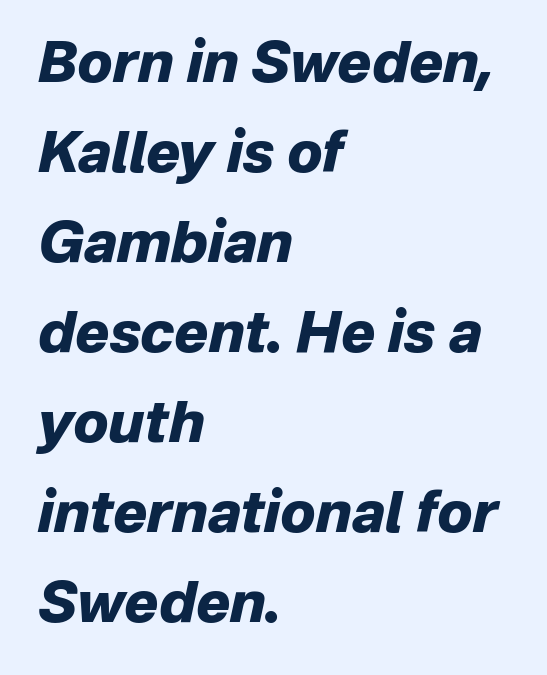
Q: Is the text bold? A: Yes.
Q: Is the text italic (slanted)? A: Yes, it leans right by about 12 degrees.
Q: Is the text underlined? A: No.
Q: How is the paragraph aligned? A: Left-aligned.
Q: Is the spacing between letters normal or unusually wide? A: Normal.
Q: Is the spacing between lines tight, normal or loose? A: Normal.
Q: Width (condensed, normal, or wide)? A: Normal.
Q: Stroke contrast? A: Low.
Q: x-height? A: Medium.
Q: Monospaced? A: No.
